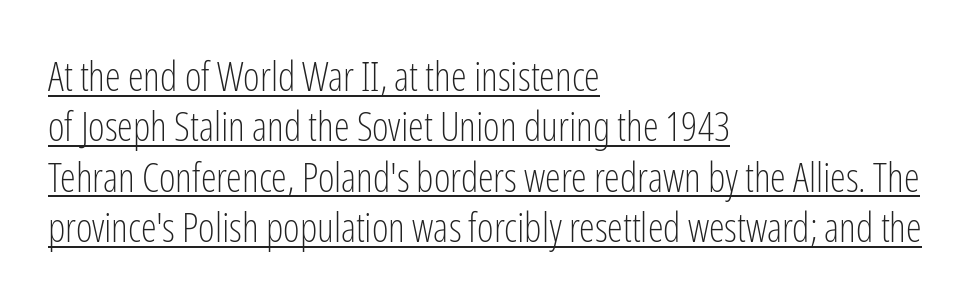
Students, observe: this is what conventionally led text looks like. Look at the tracking — it's just the regular setting, nothing added. Compared with a centered layout, this one pins lines to the left instead. The characters display no serif detailing; their extremities are plain.
